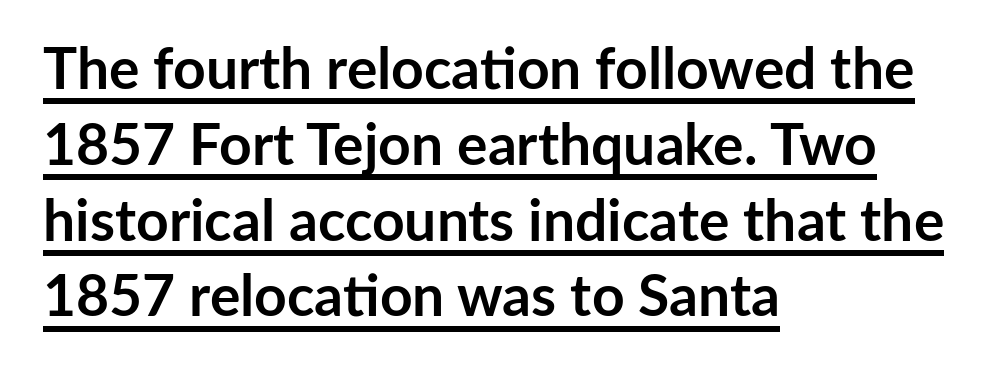
Q: Is the text bold? A: Yes.
Q: Is the text italic (slanted)? A: No, it is upright.
Q: Is the typeface a serif or a sans-serif typeface? A: Sans-serif.
Q: Is the text underlined? A: Yes.
Q: How is the paragraph aligned? A: Left-aligned.
Q: Is the spacing between letters normal or unusually wide? A: Normal.
Q: Is the spacing between lines tight, normal or loose? A: Normal.
Q: Width (condensed, normal, or wide)? A: Normal.
Q: Stroke contrast? A: Low.
Q: x-height? A: Medium.
Q: Monospaced? A: No.
